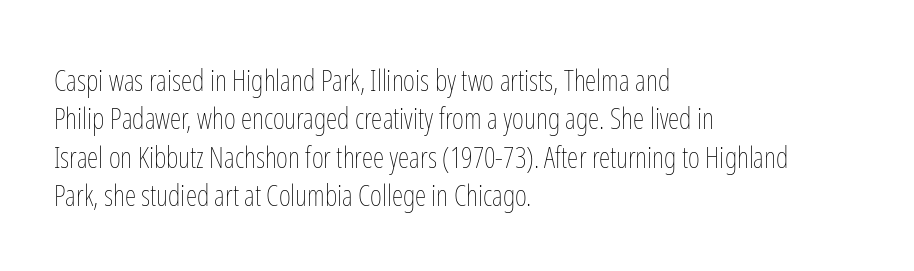
The designer left line spacing at the default. Note the varied advance widths — an 'i' is clearly narrower than an 'm'. Horizontal alignment here is leftward, the default for most running prose. The string is rendered with underlining switched off.
